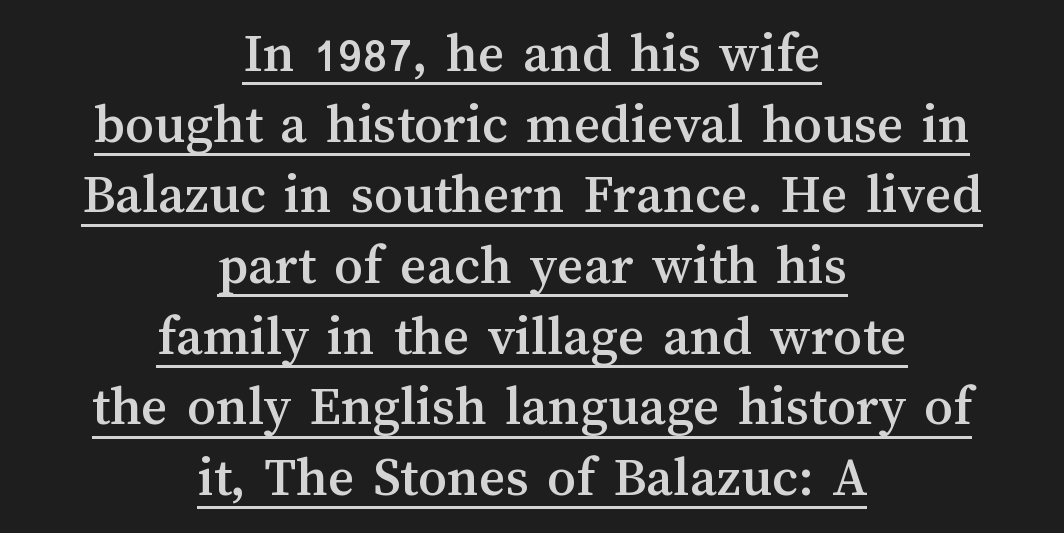
{"italic": "no", "width": "normal", "stroke_contrast": "medium", "x_height": "medium", "monospaced": "no", "underline": "yes", "align": "center", "line_spacing_ratio": 1.24, "letter_spacing": "normal", "letter_spacing_em": 0.0, "glyph_px": 57}
